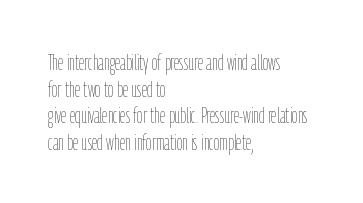
{"italic": "no", "bold": "no", "underline": "no", "align": "left", "line_spacing_ratio": 1.21, "letter_spacing": "normal", "letter_spacing_em": 0.0, "glyph_px": 22}
